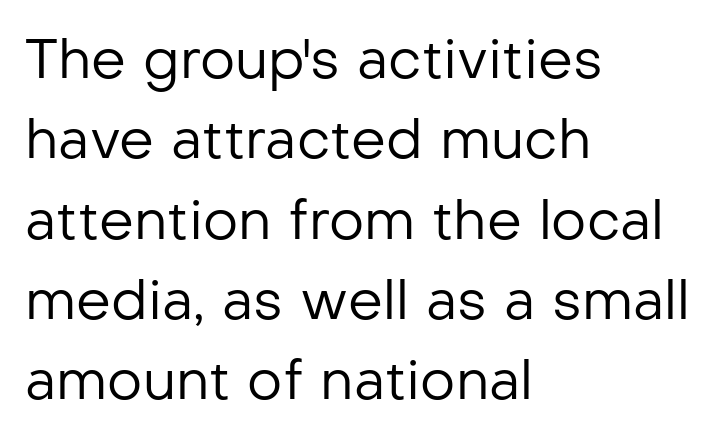
Q: Is the text bold? A: No.
Q: Is the text italic (slanted)? A: No, it is upright.
Q: Is the typeface a serif or a sans-serif typeface? A: Sans-serif.
Q: Is the text underlined? A: No.
Q: How is the paragraph aligned? A: Left-aligned.
Q: Is the spacing between letters normal or unusually wide? A: Normal.
Q: Is the spacing between lines tight, normal or loose? A: Normal.
Q: Width (condensed, normal, or wide)? A: Normal.
Q: Stroke contrast? A: Low.
Q: x-height? A: Medium.
Q: Monospaced? A: No.
